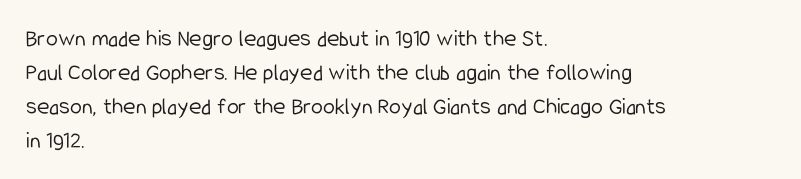
The image shows 24 px text type, upright; set left-aligned, normal line spacing (1.41x), normal letter spacing, not underlined.
